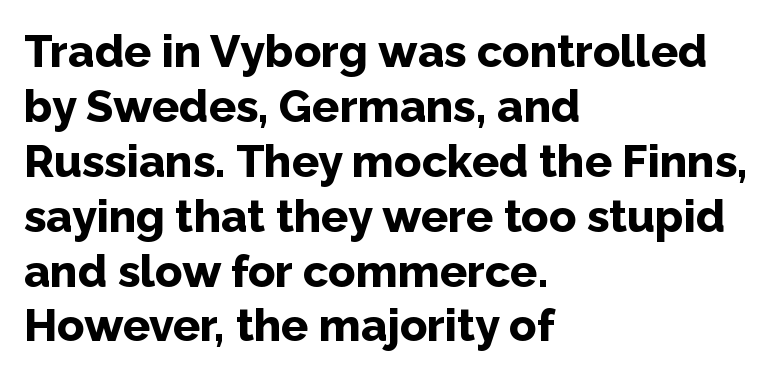
The compositor pushed each line to the left boundary. Underline: absent. Is this a sans? Yes — the strokes have no serifs. Standard letterfit; no display-style spreading of the glyphs.
